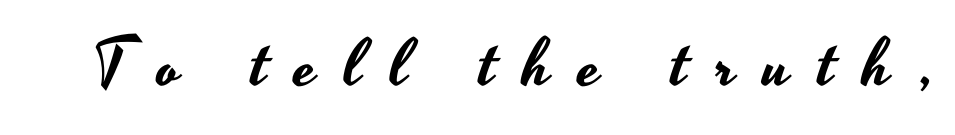
Q: Is the text italic (slanted)? A: Yes.
Q: Is the typeface a serif or a sans-serif typeface? A: Sans-serif.
Q: Is the text underlined? A: No.
Q: Is the spacing between letters normal or unusually wide? A: Unusually wide.
Q: Width (condensed, normal, or wide)? A: Wide.
Q: Stroke contrast? A: Low.
Q: x-height? A: Small.
Q: Monospaced? A: No.
